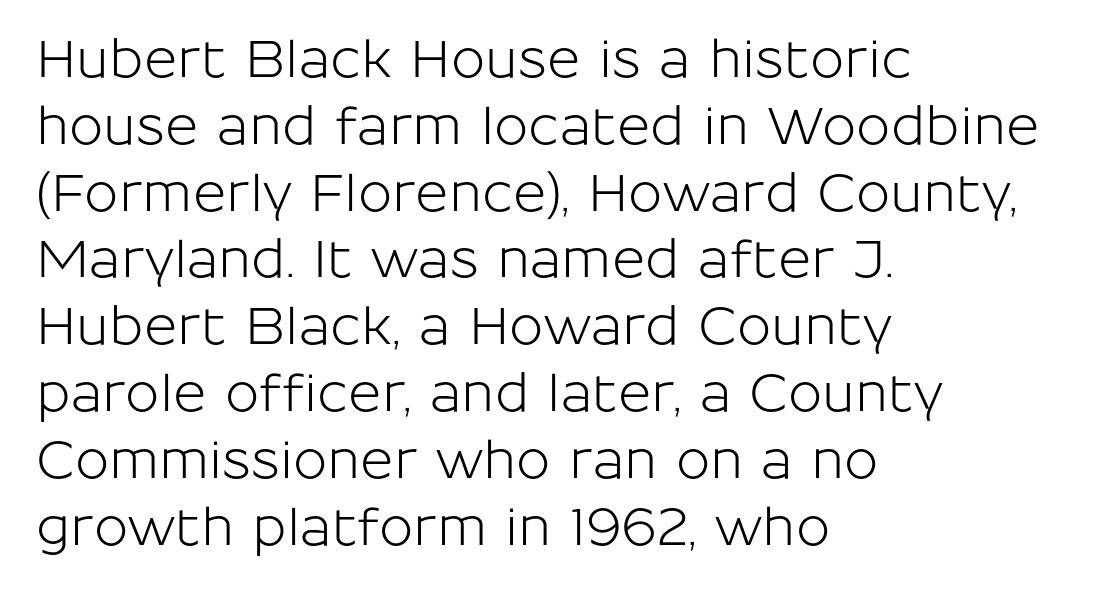
{"serif": "no", "italic": "no", "width": "normal", "stroke_contrast": "low", "x_height": "medium", "monospaced": "no", "underline": "no", "align": "left", "line_spacing": "normal", "line_spacing_ratio": 1.31, "letter_spacing": "normal", "letter_spacing_em": 0.0, "glyph_px": 51}
